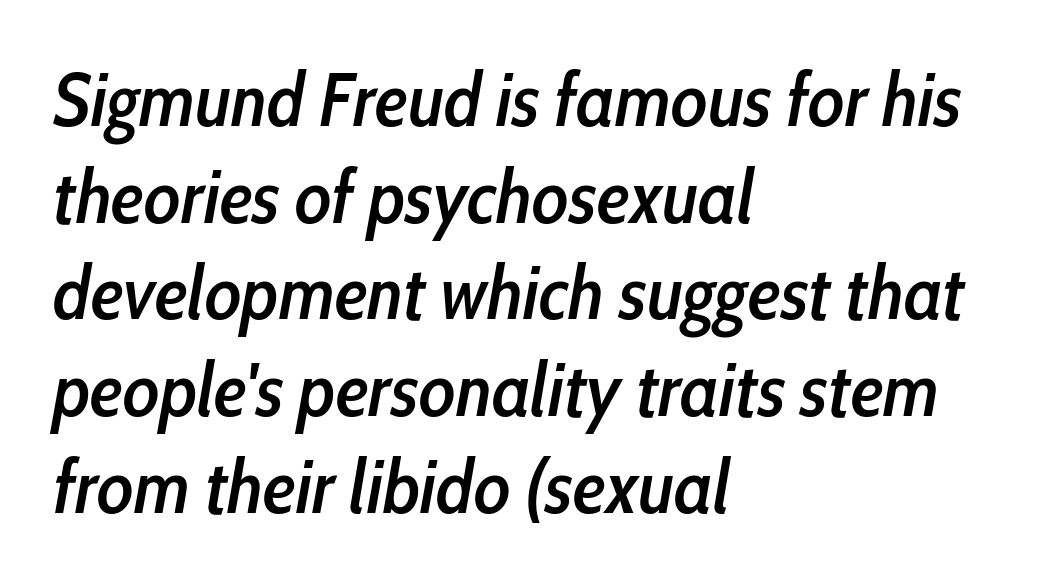
The image shows 75 px semibold, condensed type, italic (leaning right); set left-aligned, normal line spacing (1.29x), normal letter spacing, not underlined; low stroke contrast and a medium x-height.
